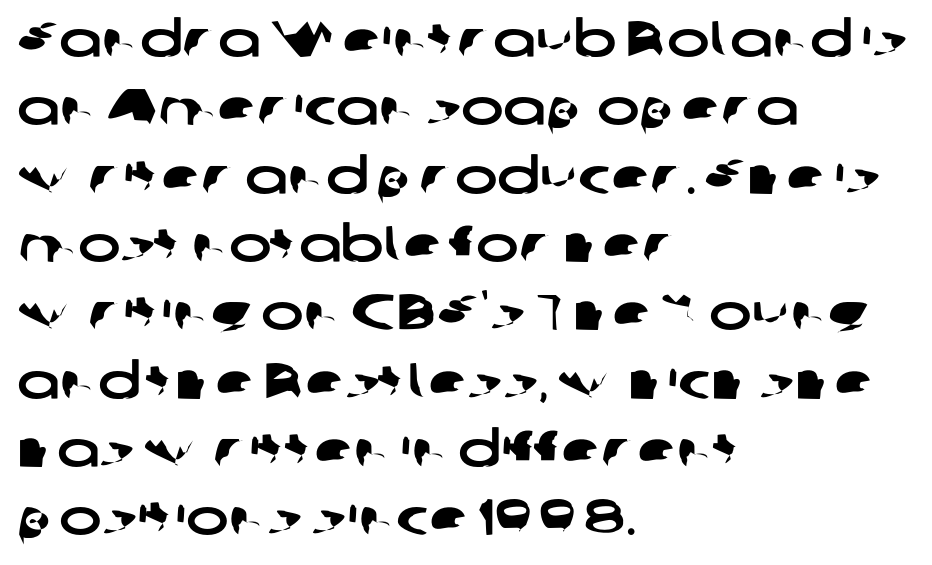
Q: Is the typeface a serif or a sans-serif typeface? A: Sans-serif.
Q: Is the text underlined? A: No.
Q: How is the paragraph aligned? A: Left-aligned.
Q: Is the spacing between letters normal or unusually wide? A: Normal.
Q: Is the spacing between lines tight, normal or loose? A: Normal.
Q: Width (condensed, normal, or wide)? A: Wide.
Q: Stroke contrast? A: Low.
Q: x-height? A: Medium.
Q: Monospaced? A: No.
